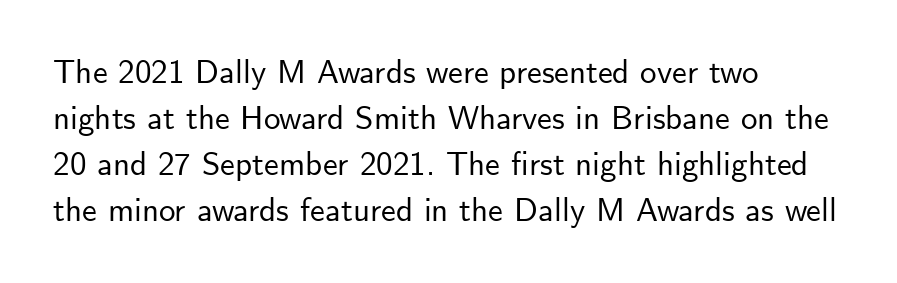
The horizontal fit of the characters is conventional and even. A clean baseline with only descenders dipping below it. Normally led — the rows are evenly, conventionally spaced. Ascenders rise straight up at ninety degrees. Each line starts at the same left margin while the right side varies.
